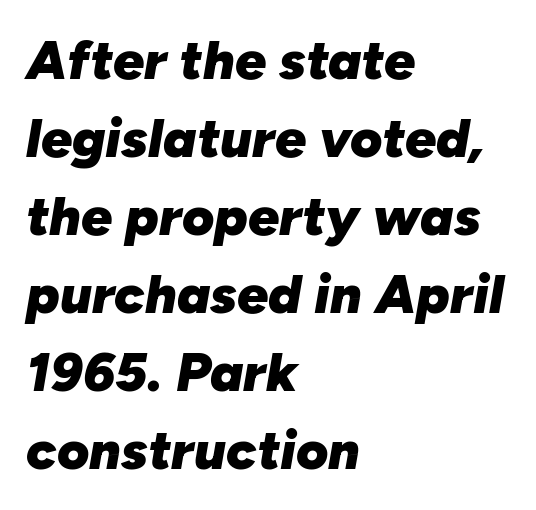
The image shows 55 px heavy type, italic (leaning right); set left-aligned, normal line spacing (1.42x), normal letter spacing, not underlined; low stroke contrast and a medium x-height.
